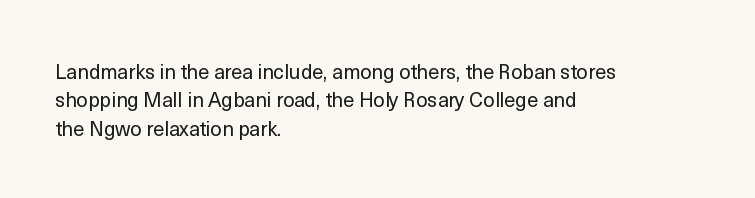
{"italic": "no", "bold": "no", "underline": "no", "align": "left", "line_spacing": "normal", "line_spacing_ratio": 1.42, "letter_spacing": "normal", "letter_spacing_em": 0.0, "glyph_px": 20}
